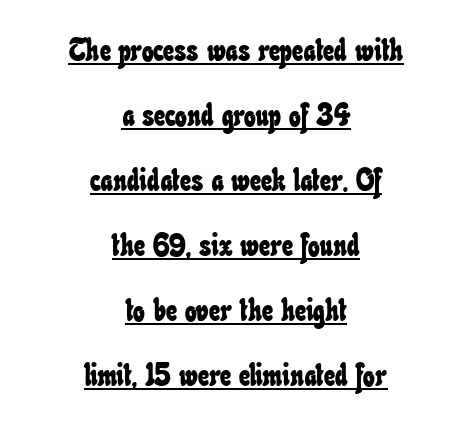
{"width": "condensed", "stroke_contrast": "low", "x_height": "small", "monospaced": "no", "underline": "yes", "align": "center", "line_spacing": "loose", "line_spacing_ratio": 2.1, "letter_spacing": "normal", "letter_spacing_em": 0.0, "glyph_px": 31}
